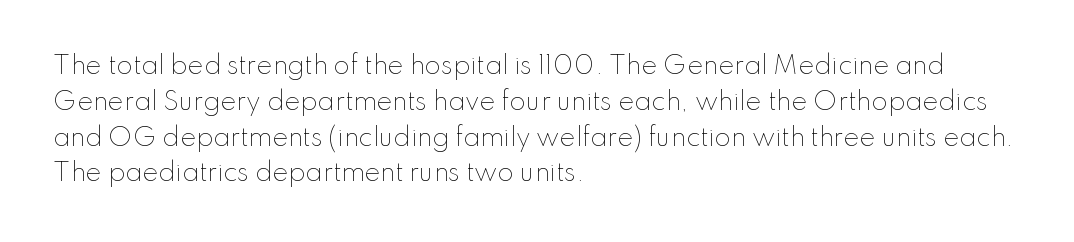
The image shows 24 px text type, upright; set left-aligned, normal line spacing (1.49x), normal letter spacing, not underlined.
